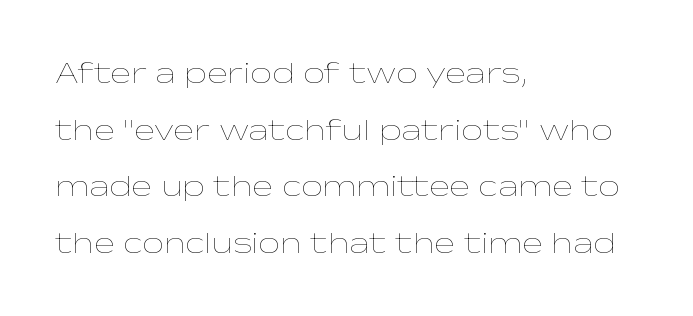
{"italic": "no", "bold": "no", "weight": "thin", "width": "wide", "stroke_contrast": "low", "x_height": "medium", "monospaced": "no", "underline": "no", "align": "left", "line_spacing_ratio": 1.83, "letter_spacing": "normal", "letter_spacing_em": 0.0, "glyph_px": 31}
